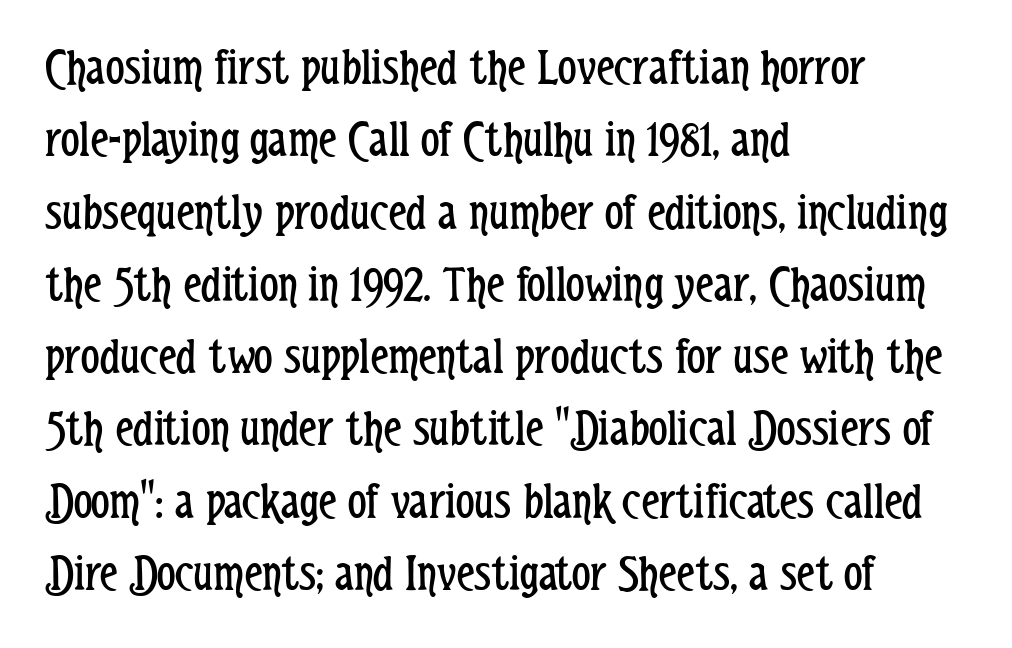
There is no visible air inserted between adjacent glyphs. Posture: straight, roman, zero tilt. The text was rendered using a sans face with plain stroke endings. Nothing heavy about these letters — not bold at all. The designer left line spacing at the default.
